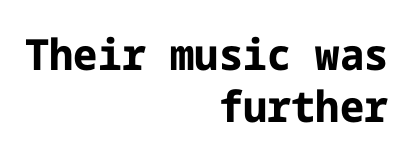
Q: Is the text bold? A: Yes.
Q: Is the text italic (slanted)? A: No, it is upright.
Q: Is the typeface a serif or a sans-serif typeface? A: Sans-serif.
Q: Is the text underlined? A: No.
Q: How is the paragraph aligned? A: Right-aligned.
Q: Is the spacing between letters normal or unusually wide? A: Normal.
Q: Width (condensed, normal, or wide)? A: Normal.
Q: Stroke contrast? A: Low.
Q: x-height? A: Medium.
